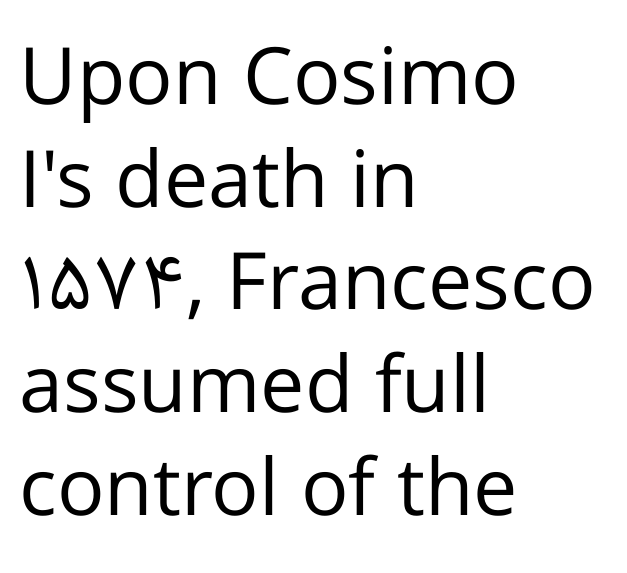
The passage shown stacks its lines at a standard gap. The gap between lines stays unmarked. In terms of letterspacing, this is plain default setting. Where is the straight margin? On the left. Quick note: not italic, upright. The text was rendered using a sans face with plain stroke endings.
